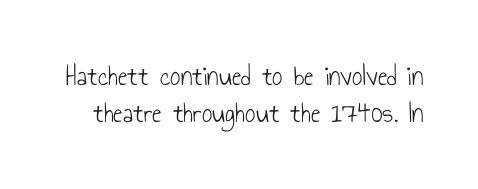
The image shows 29 px light, condensed sans-serif type, upright; set normal line spacing (1.26x), normal letter spacing, not underlined; low stroke contrast and a small x-height.
